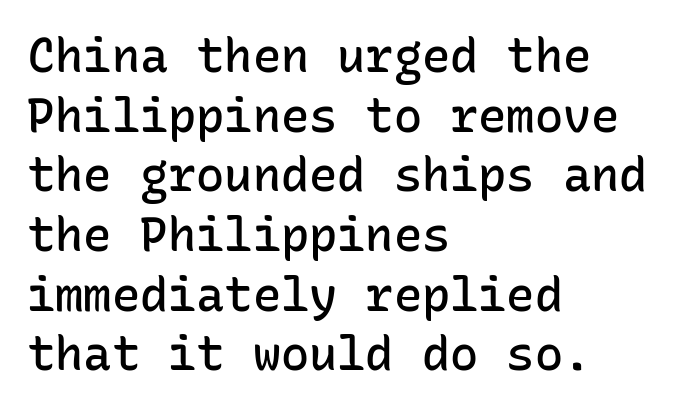
The image shows 47 px semibold sans-serif type, upright, monospaced; set left-aligned, normal line spacing (1.27x), normal letter spacing, not underlined; low stroke contrast and a medium x-height.
